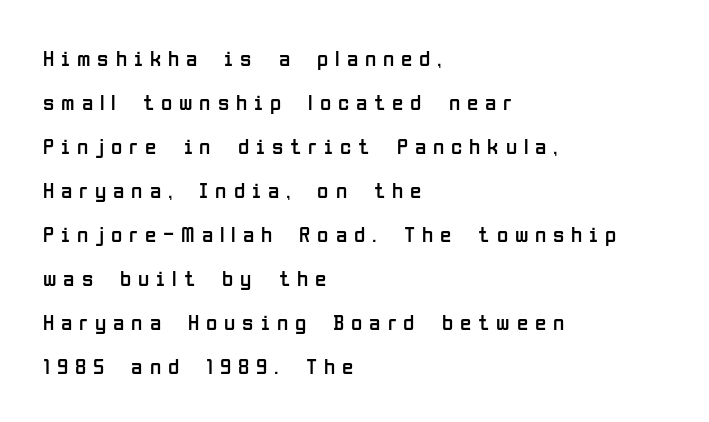
{"italic": "no", "bold": "no", "underline": "no", "align": "left", "line_spacing": "loose", "line_spacing_ratio": 1.91, "letter_spacing": "wide", "letter_spacing_em": 0.3, "glyph_px": 23}
